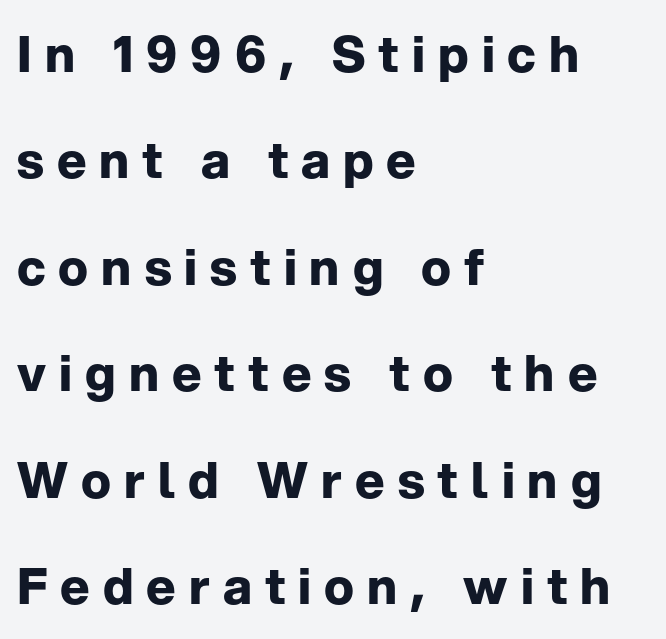
A classic flush-left, rag-right setting is used for this passage. It's the straight-up-and-down kind of type. The passage shown is typed in a proportional face where columns would drift. As a designer I'd log this as weight 700, bold.
